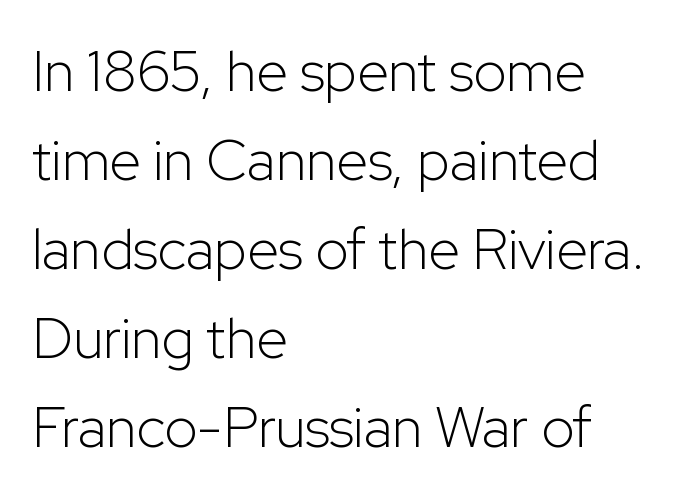
Q: Is the text bold? A: No.
Q: Is the text italic (slanted)? A: No, it is upright.
Q: Is the typeface a serif or a sans-serif typeface? A: Sans-serif.
Q: Is the text underlined? A: No.
Q: How is the paragraph aligned? A: Left-aligned.
Q: Is the spacing between letters normal or unusually wide? A: Normal.
Q: Is the spacing between lines tight, normal or loose? A: Normal.
Q: Width (condensed, normal, or wide)? A: Normal.
Q: Stroke contrast? A: Low.
Q: x-height? A: Medium.
Q: Monospaced? A: No.
